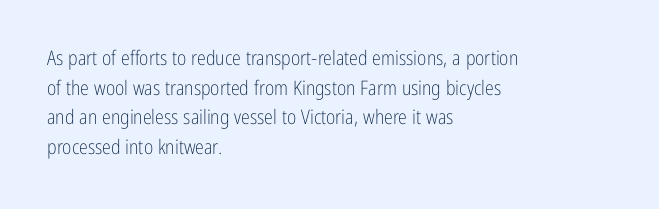
{"italic": "no", "bold": "no", "underline": "no", "align": "left", "line_spacing": "normal", "line_spacing_ratio": 1.48, "letter_spacing": "normal", "letter_spacing_em": 0.0, "glyph_px": 20}
